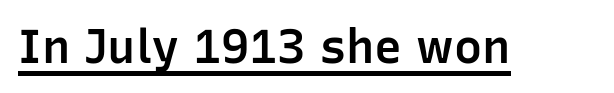
{"serif": "no", "italic": "no", "bold": "semi", "weight": "semibold", "width": "normal", "stroke_contrast": "low", "x_height": "medium", "monospaced": "no", "underline": "yes", "letter_spacing": "normal", "letter_spacing_em": 0.0, "glyph_px": 47}
